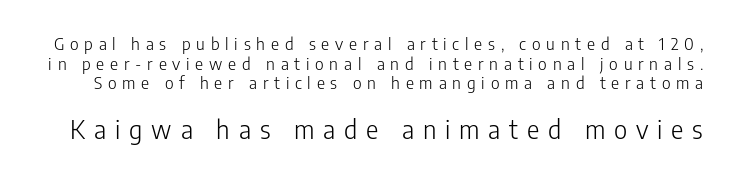
Q: Is the text bold? A: No.
Q: Is the text italic (slanted)? A: No, it is upright.
Q: Is the text underlined? A: No.
Q: Is the spacing between letters normal or unusually wide? A: Unusually wide.
Q: Which block of text is set in a larger size, the first (top) or the second (bottom)? A: The second (bottom) one.
